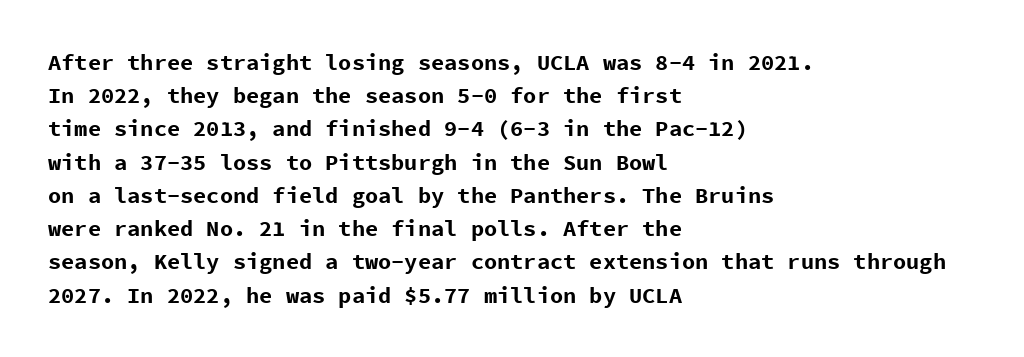
Leading matches the norm, producing a regular column. The area under the type is left untouched. Does extra space separate the letters? No, they use regular spacing. These lines were composed using upright roman letters.
